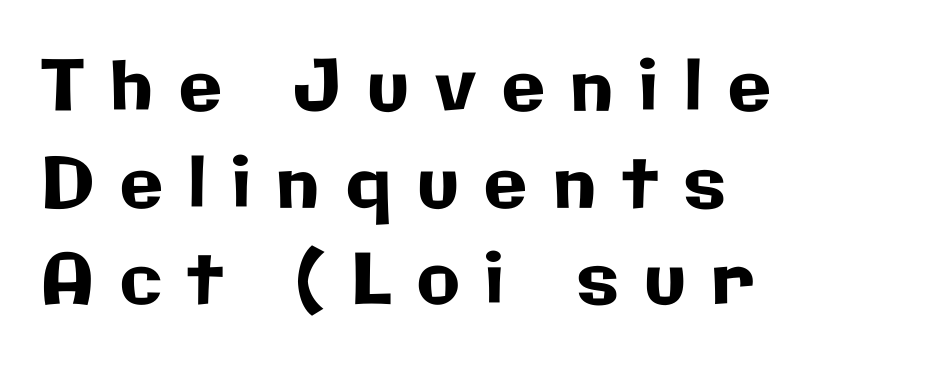
When letters stand straight like this, we call the style roman or upright. Short note: letters widely spaced. Notice how descenders clear the ascenders below comfortably — that's standard leading. Underline: absent. Nothing sits at the stroke ends, so this counts as sans-serif. Do the characters align in a grid? No, the font is proportional.
